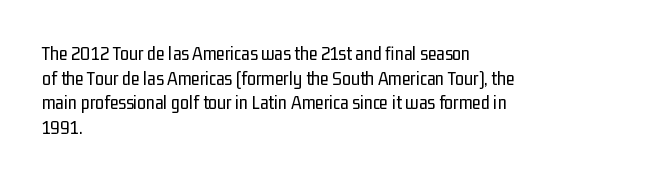
The image shows 20 px text type, upright; set left-aligned, line spacing 1.23x, normal letter spacing, not underlined.
